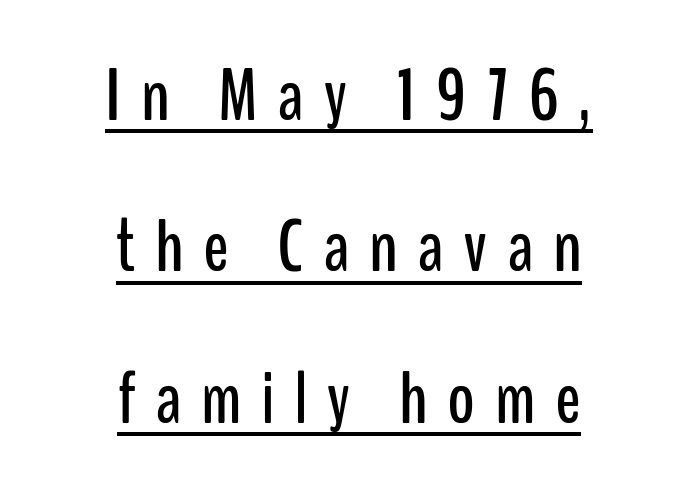
The passage is arranged like a title page — every line centered. A typographer would call this underscored text. Italic: no, the glyphs are upright roman. Vertically, the passage feels expansive, rows floating well apart. Tracking here is generous; glyphs stand well apart from one another.
